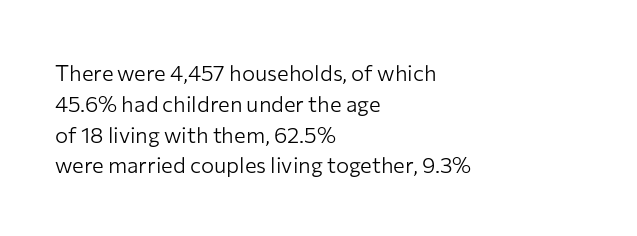
The image shows 22 px text type, upright; set left-aligned, normal line spacing (1.4x), normal letter spacing, not underlined.
